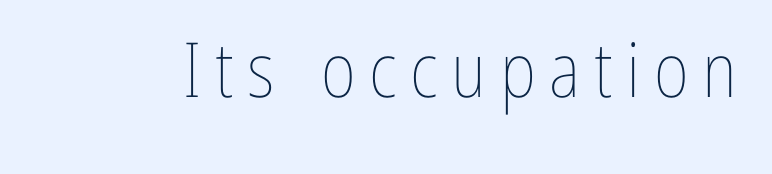
{"italic": "no", "bold": "no", "weight": "thin", "width": "condensed", "stroke_contrast": "low", "x_height": "medium", "monospaced": "no", "underline": "no", "glyph_px": 76}
